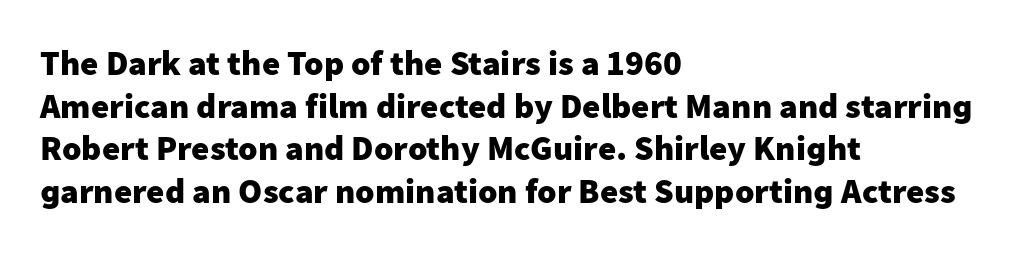
Think of a printed novel: that variable character pitch is what you see here. Descenders are the only things crossing below the line. Teacher's note: observe the even left margin — that is flush-left alignment. A typesetter would call this zero additional tracking. The glyphs have the mass of a bold cut. No feet cap the strokes, marking this as sans-serif type.
